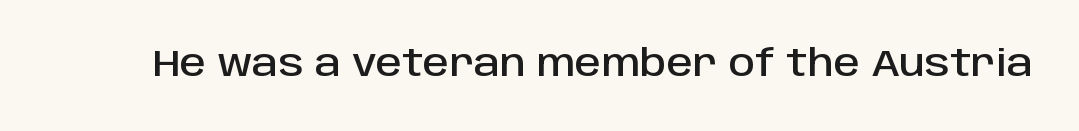
{"serif": "no", "italic": "no", "width": "normal", "stroke_contrast": "low", "x_height": "large", "monospaced": "no", "underline": "no", "letter_spacing": "normal", "letter_spacing_em": 0.0, "glyph_px": 37}
